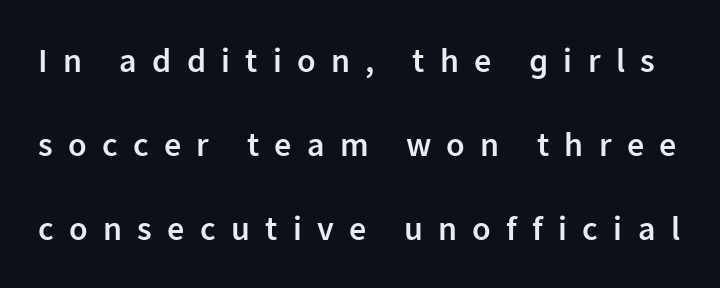
A typesetter would mark this as roman, not italic. Check the space under the baseline: it is left empty. A typesetter would call this heavily tracked-out type. The glyphs in this specimen are sans serif. The passage shown stacks its lines with a broad gap. Each letter keeps its own natural width here, so spacing adapts to shape.
